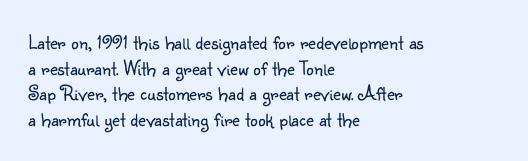
The image shows 21 px text type, upright; set left-aligned, line spacing 1.22x, normal letter spacing, not underlined.
